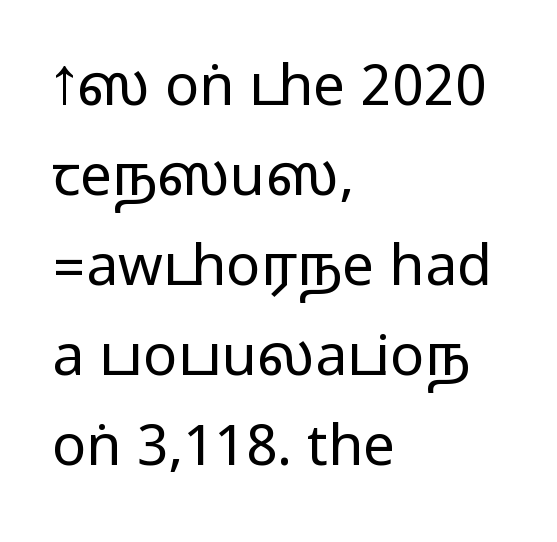
Q: Is the text italic (slanted)? A: No, it is upright.
Q: Is the typeface a serif or a sans-serif typeface? A: Sans-serif.
Q: Is the text underlined? A: No.
Q: How is the paragraph aligned? A: Left-aligned.
Q: Is the spacing between letters normal or unusually wide? A: Normal.
Q: Is the spacing between lines tight, normal or loose? A: Normal.
Q: Width (condensed, normal, or wide)? A: Wide.
Q: Stroke contrast? A: Medium.
Q: Monospaced? A: No.
